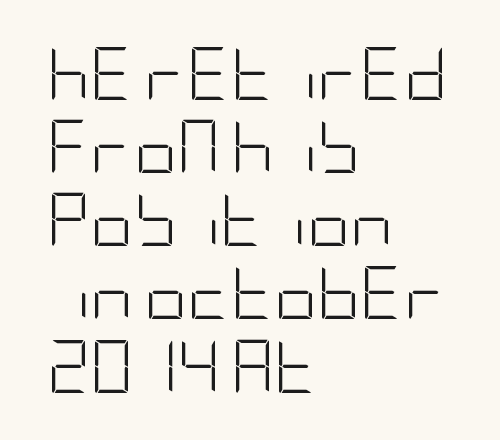
The image shows 53 px light, condensed sans-serif type, upright; set left-aligned, normal line spacing (1.38x), normal letter spacing, not underlined; low stroke contrast and a large x-height.
